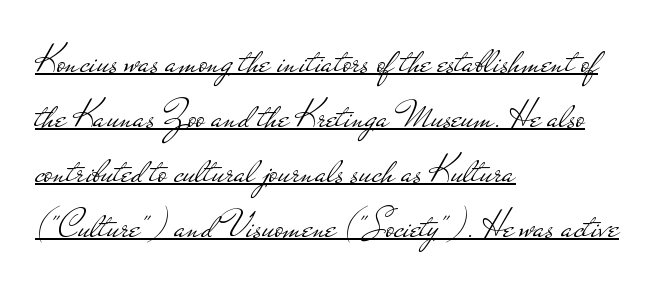
{"serif": "no", "bold": "no", "weight": "light", "width": "wide", "stroke_contrast": "low", "x_height": "small", "monospaced": "no", "underline": "yes", "align": "left", "line_spacing": "normal", "line_spacing_ratio": 1.34, "letter_spacing": "normal", "letter_spacing_em": 0.0, "glyph_px": 41}
